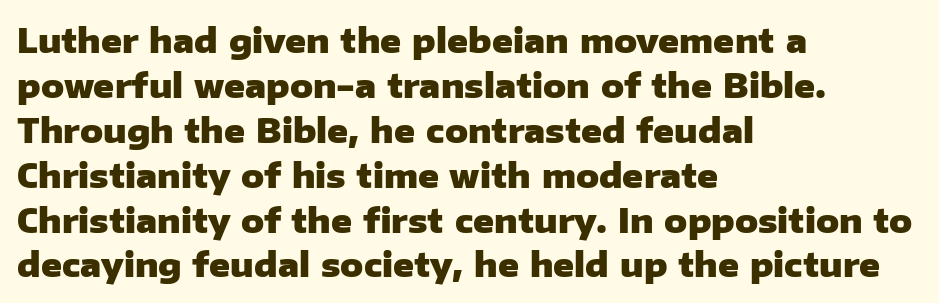
The image shows 34 px heavy sans-serif type, upright; set left-aligned, normal line spacing (1.32x), normal letter spacing, not underlined; low stroke contrast and a medium x-height.
